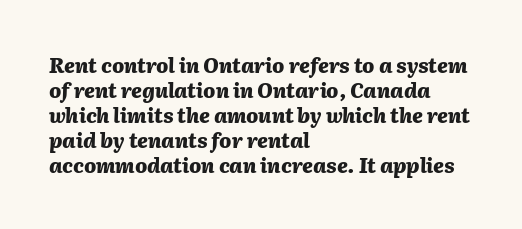
Q: Is the text bold? A: Yes.
Q: Is the text italic (slanted)? A: Yes, it leans right by about 2 degrees.
Q: Is the text underlined? A: No.
Q: How is the paragraph aligned? A: Left-aligned.
Q: Is the spacing between letters normal or unusually wide? A: Normal.
Q: Is the spacing between lines tight, normal or loose? A: Normal.
